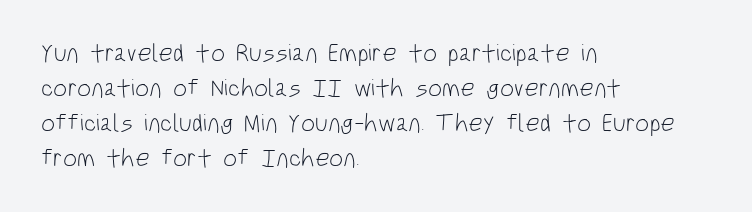
Nobody drew a line under any word here. The passage is arranged the way most books set body copy — flush left. Is the stroke heavy? The answer is a plain regular-or-lighter. Nobody touched the tracking dial on this one. A roman cut, with each character standing at attention. The space between consecutive lines is moderate.
